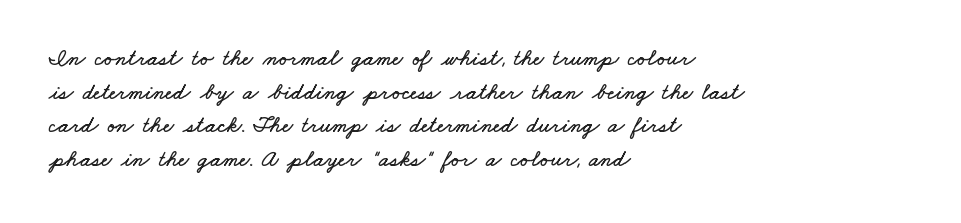
{"underline": "no", "align": "left", "line_spacing": "normal", "line_spacing_ratio": 1.46, "letter_spacing": "normal", "letter_spacing_em": 0.0, "glyph_px": 23}
